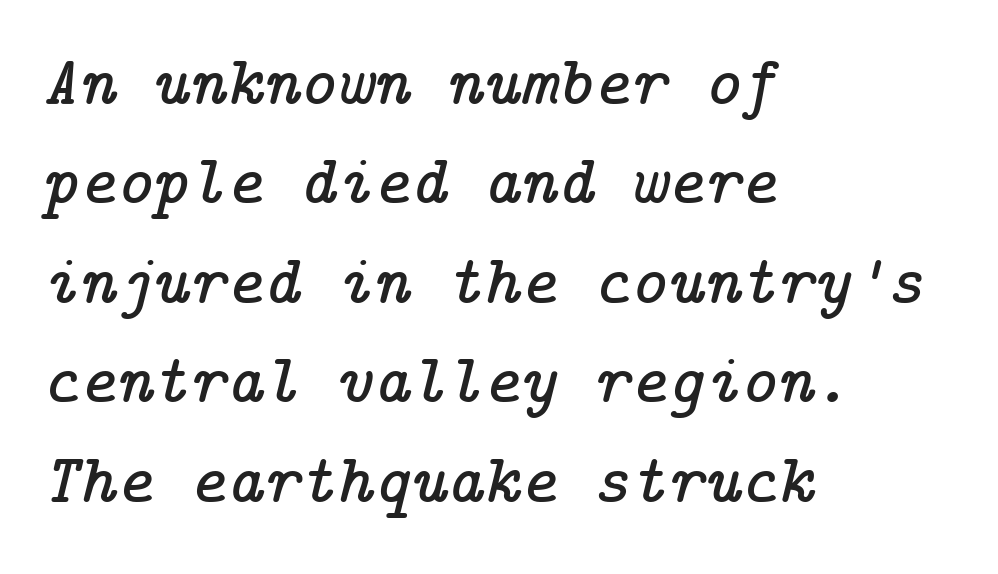
{"serif": "yes", "italic": "yes", "lean": "right", "slant_degrees": 14, "width": "normal", "stroke_contrast": "low", "x_height": "medium", "underline": "no", "align": "left", "line_spacing": "normal", "line_spacing_ratio": 1.42, "letter_spacing": "normal", "letter_spacing_em": 0.0, "glyph_px": 70}
